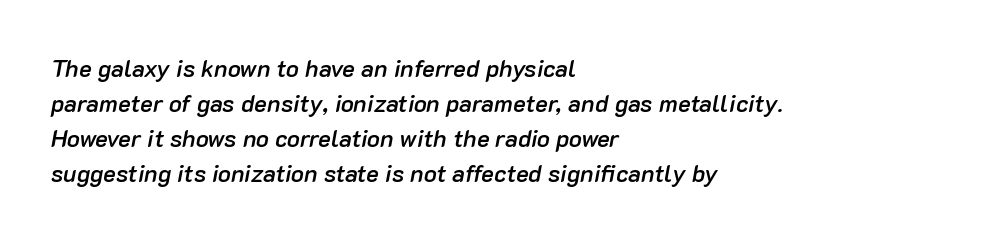
The vertical gap from one line to the next is medium. If you drew a ruler down the left edge, every line would touch it. Bare-footed words on every line. Does extra space separate the letters? No, they use regular spacing. The face used here has a pronounced slope to its letters. Notice the strokes are somewhat thickened but not fully heavy: this is a semibold.
